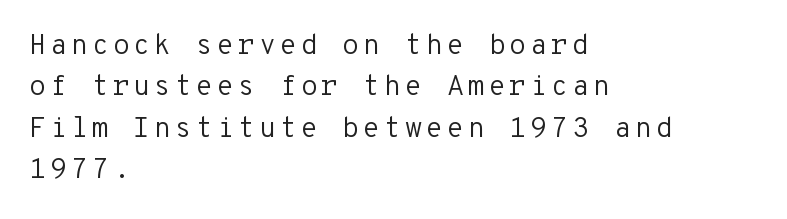
The image shows 28 px regular-weight sans-serif type, upright, monospaced; set left-aligned, normal line spacing (1.48x), not underlined; low stroke contrast and a medium x-height.
